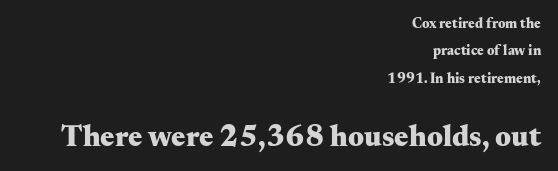
The paragraph shown leans on its right margin. Rendered with straight, roman letterforms. Varying glyph widths throughout — classic text-font behaviour. Descender tails drop into unmarked territory.
